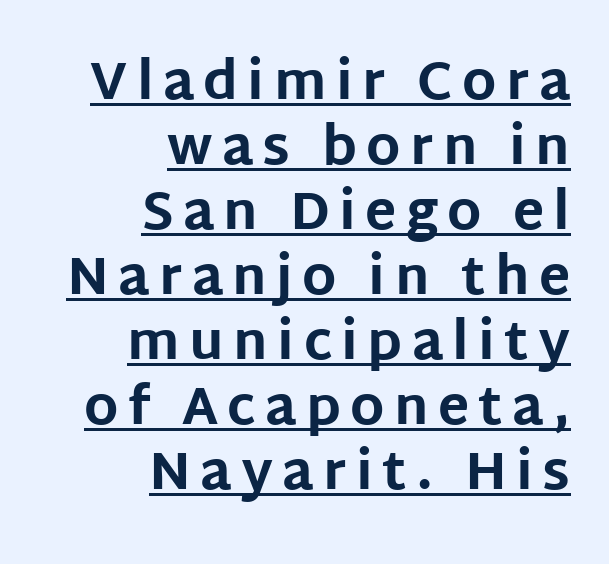
Italic? Not at all — the glyphs are vertical. Is there an underline? Yes — a line sits under the letters. The letters are bold, with thick, heavy strokes. Varying glyph widths throughout — classic text-font behaviour. The text block is weighted toward the right margin, trailing off unevenly leftward. Baseline-to-baseline distance is the conventional proportion of letter height.
